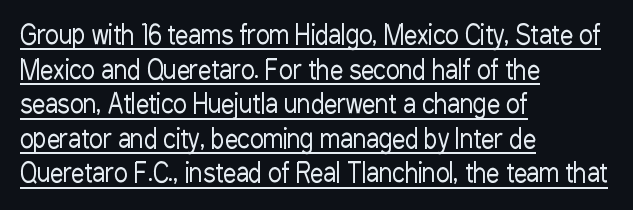
Q: Is the text bold? A: No.
Q: Is the text italic (slanted)? A: No, it is upright.
Q: Is the text underlined? A: Yes.
Q: How is the paragraph aligned? A: Left-aligned.
Q: Is the spacing between letters normal or unusually wide? A: Normal.
Q: Is the spacing between lines tight, normal or loose? A: Normal.
